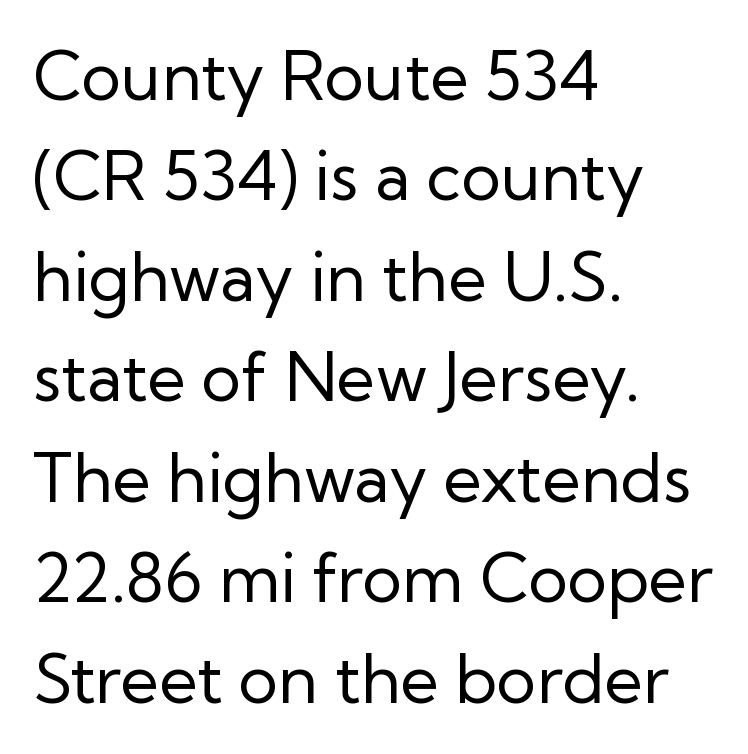
Examine the stroke ends and you'll find no serifs. Compared with a typical body face, this is equally light or lighter still. Is this a fixed-width face? No — the glyphs have proportional, varying widths. The rag falls on the right side of this text block.
